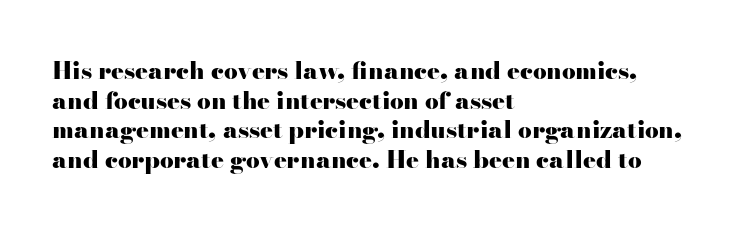
Q: Is the text bold? A: Yes.
Q: Is the text italic (slanted)? A: No, it is upright.
Q: Is the text underlined? A: No.
Q: How is the paragraph aligned? A: Left-aligned.
Q: Is the spacing between letters normal or unusually wide? A: Normal.
